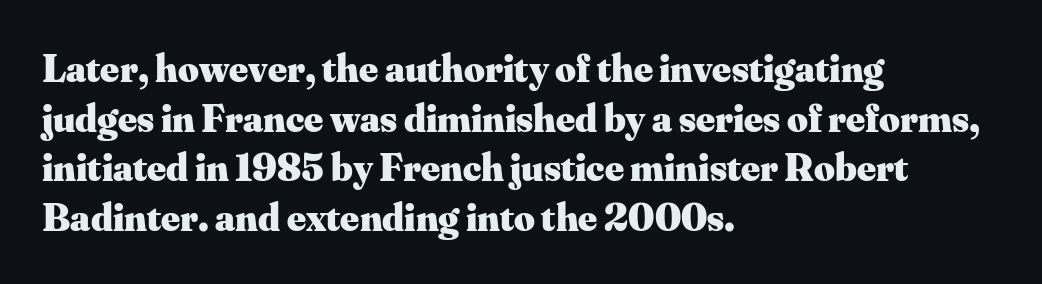
The image shows 40 px heavy serif type, upright; set left-aligned, line spacing 1.24x, normal letter spacing, not underlined; medium stroke contrast and a small x-height.
